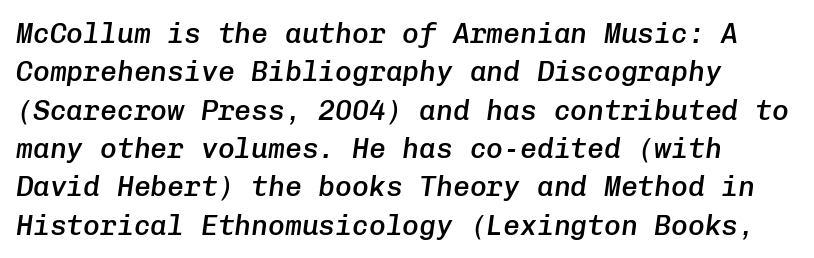
Q: Is the text bold? A: Semi-bold.
Q: Is the text italic (slanted)? A: Yes, it leans right by about 8 degrees.
Q: Is the text underlined? A: No.
Q: Is the spacing between letters normal or unusually wide? A: Normal.
Q: Is the spacing between lines tight, normal or loose? A: Normal.
Q: Width (condensed, normal, or wide)? A: Normal.
Q: Stroke contrast? A: Low.
Q: x-height? A: Medium.
Q: Monospaced? A: Yes.
